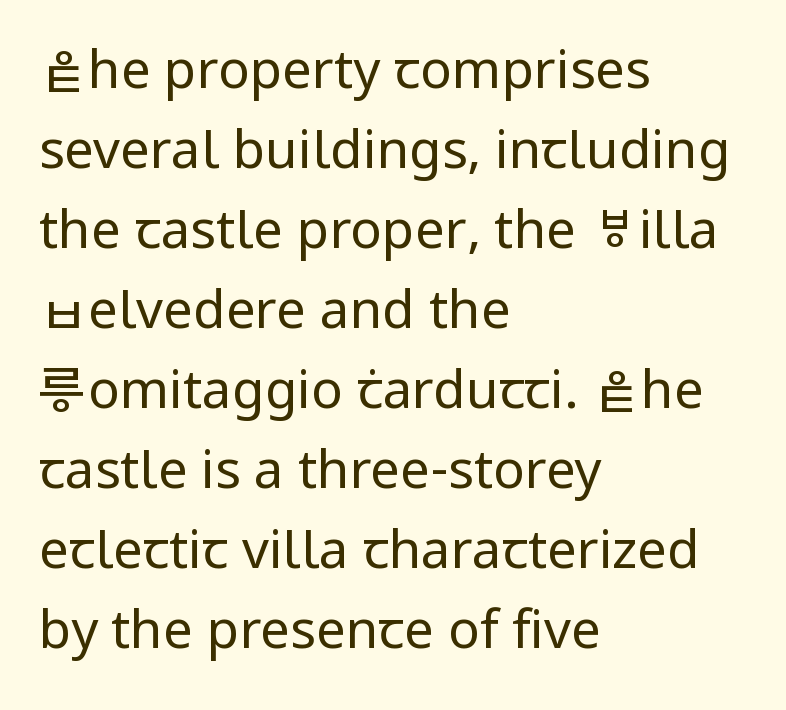
Q: Is the text bold? A: No.
Q: Is the text italic (slanted)? A: No, it is upright.
Q: Is the typeface a serif or a sans-serif typeface? A: Sans-serif.
Q: Is the text underlined? A: No.
Q: How is the paragraph aligned? A: Left-aligned.
Q: Is the spacing between letters normal or unusually wide? A: Normal.
Q: Is the spacing between lines tight, normal or loose? A: Normal.
Q: Width (condensed, normal, or wide)? A: Normal.
Q: Stroke contrast? A: Low.
Q: x-height? A: Medium.
Q: Monospaced? A: No.
